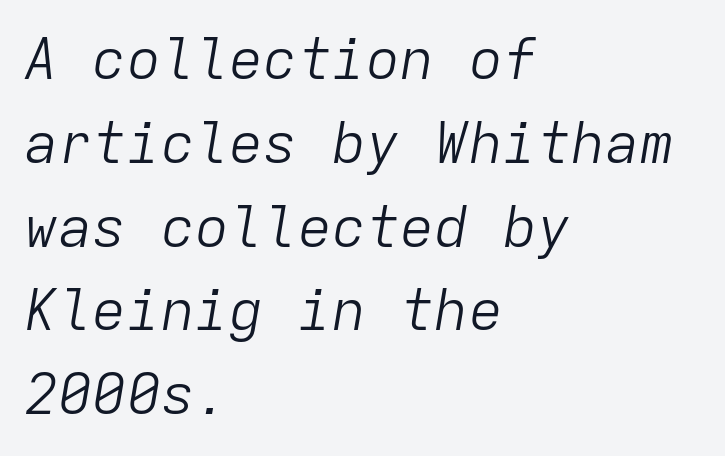
The glyphs are unaccompanied by any horizontal stroke below them. Note the uniform advance width — an 'i' takes as much space as an 'm'. This rendering leaves character spacing at its baseline value. Summary of vertical rhythm: regular, with standard interline spacing.
